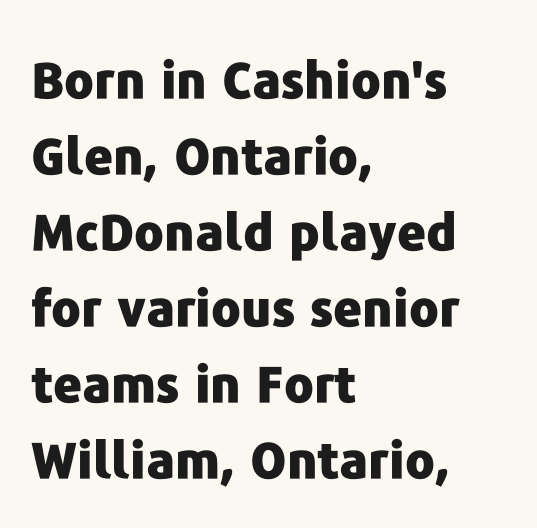
The image shows 50 px heavy sans-serif type, upright; set left-aligned, normal line spacing (1.52x), normal letter spacing, not underlined; low stroke contrast and a medium x-height.
